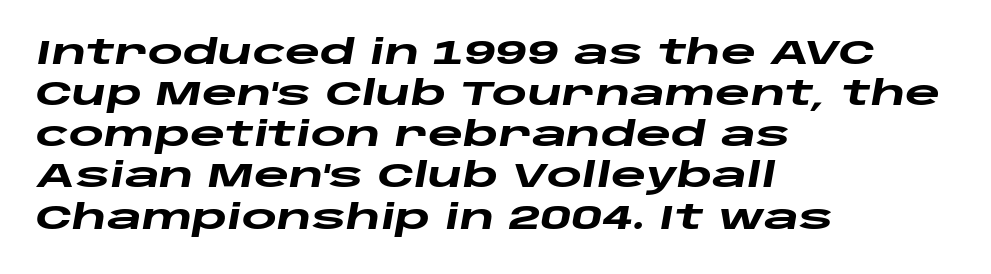
{"italic": "yes", "lean": "right", "slant_degrees": 10, "bold": "yes", "weight": "heavy", "width": "wide", "stroke_contrast": "low", "x_height": "large", "monospaced": "no", "underline": "no", "align": "left", "line_spacing_ratio": 1.21, "letter_spacing": "normal", "letter_spacing_em": 0.0, "glyph_px": 34}
